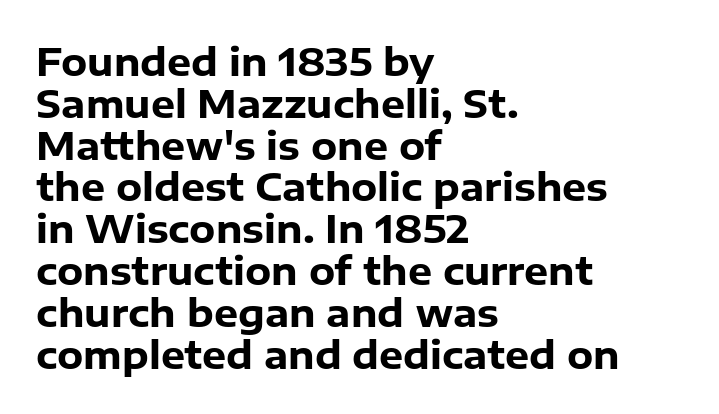
The image shows 38 px heavy sans-serif type, upright; set left-aligned, tight line spacing (1.1x), normal letter spacing, not underlined; low stroke contrast and a medium x-height.
